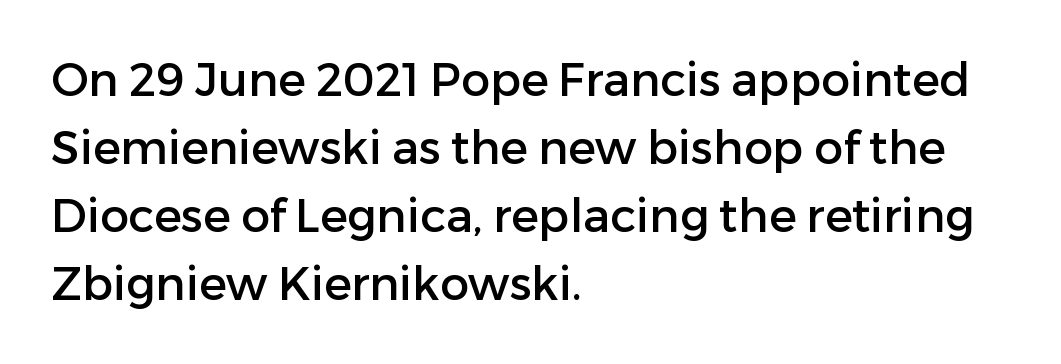
Vertical spacing — default. The letters carry no serifs — their stems end cleanly without finishing strokes. Typeset ragged right — the left edge is the straight one. Character widths vary here, with narrow letters taking less room than wide ones.
